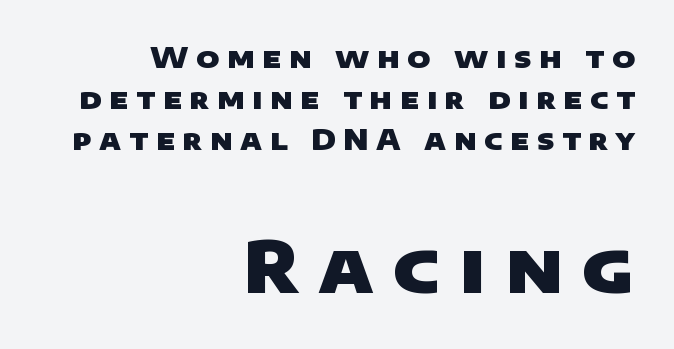
The rows are spaced the way most documents space them. On the weight axis this lands at bold, roughly 700. The rendering anchors every line to the right-hand side. Descender tails drop into unmarked territory. The typeface chosen for these lines omits serifs.
